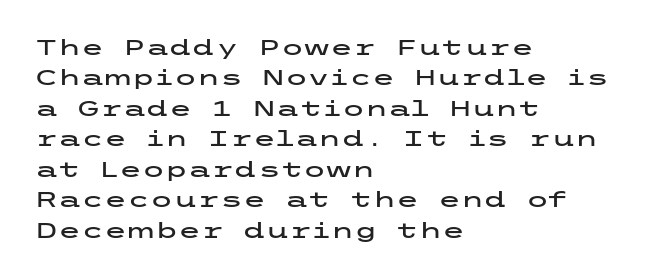
The image shows 21 px text type, upright; set left-aligned, normal line spacing (1.45x), normal letter spacing, not underlined.
